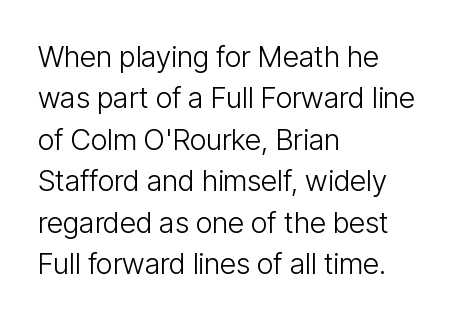
The image shows 29 px light, condensed sans-serif type, upright; set left-aligned, normal line spacing (1.43x), normal letter spacing, not underlined; low stroke contrast and a medium x-height.
